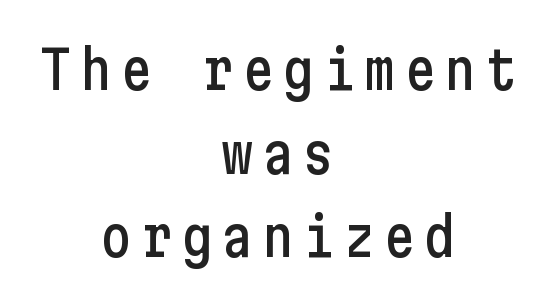
The image shows 54 px condensed sans-serif type, upright; set centered, normal line spacing (1.55x), not underlined; low stroke contrast and a medium x-height.
